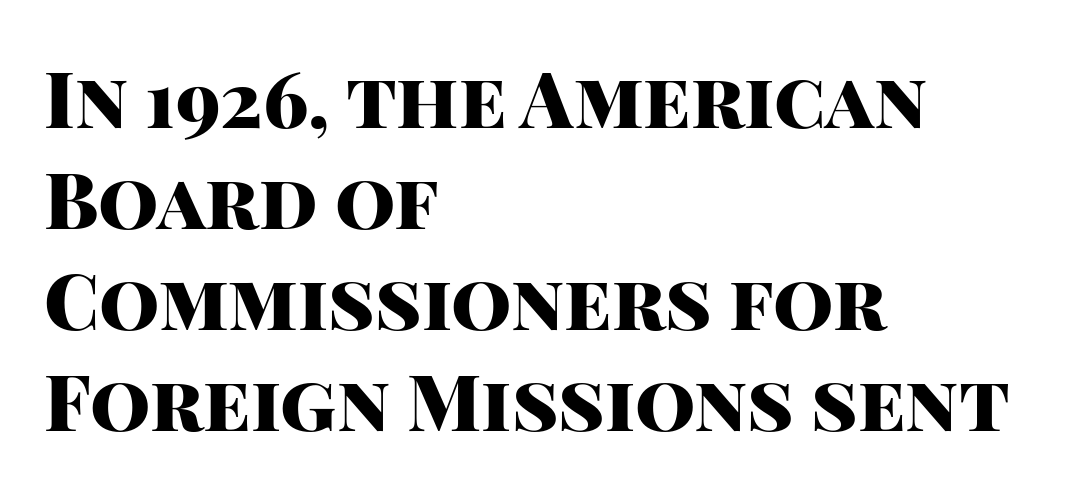
Q: Is the text bold? A: Yes.
Q: Is the text italic (slanted)? A: No, it is upright.
Q: Is the typeface a serif or a sans-serif typeface? A: Sans-serif.
Q: Is the text underlined? A: No.
Q: How is the paragraph aligned? A: Left-aligned.
Q: Is the spacing between letters normal or unusually wide? A: Normal.
Q: Is the spacing between lines tight, normal or loose? A: Normal.
Q: Width (condensed, normal, or wide)? A: Normal.
Q: Stroke contrast? A: High.
Q: x-height? A: Large.
Q: Monospaced? A: No.
